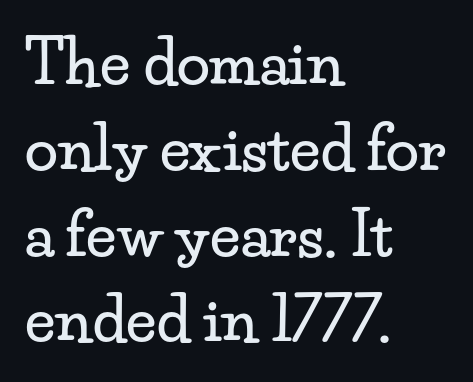
What's the leading like? Ordinary, nothing unusual. The type is set solid horizontally, with unmodified tracking. Descenders hang freely into open space. The passage shown is typeset with a serif family. This sample has the flowing, uneven cadence of proportional lettering.
